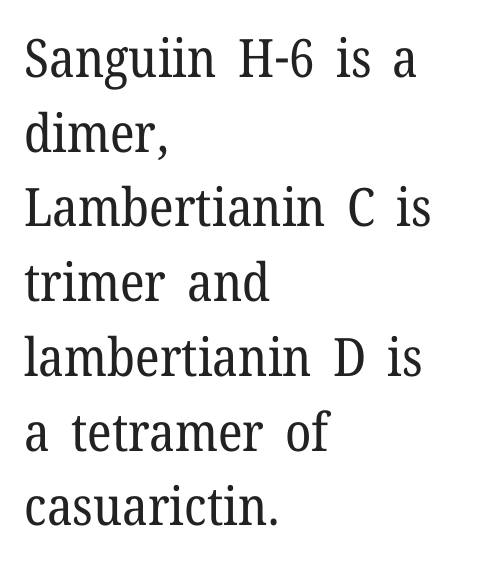
Varying glyph widths throughout — classic text-font behaviour. Observe the serifs anchoring each vertical stroke in this sample. Check under the words: just untouched page. What stands out about the letter spacing? Nothing — it is the standard amount.
